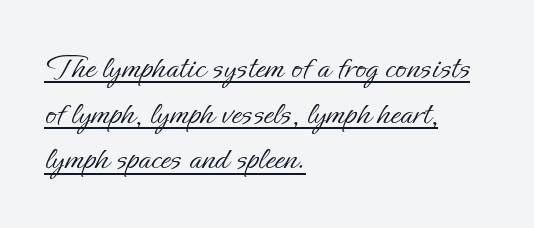
Q: Is the text bold? A: No.
Q: Is the text italic (slanted)? A: Yes.
Q: Is the text underlined? A: Yes.
Q: How is the paragraph aligned? A: Left-aligned.
Q: Is the spacing between letters normal or unusually wide? A: Normal.
Q: Is the spacing between lines tight, normal or loose? A: Normal.
Q: Width (condensed, normal, or wide)? A: Normal.
Q: Stroke contrast? A: Low.
Q: x-height? A: Small.
Q: Monospaced? A: No.
